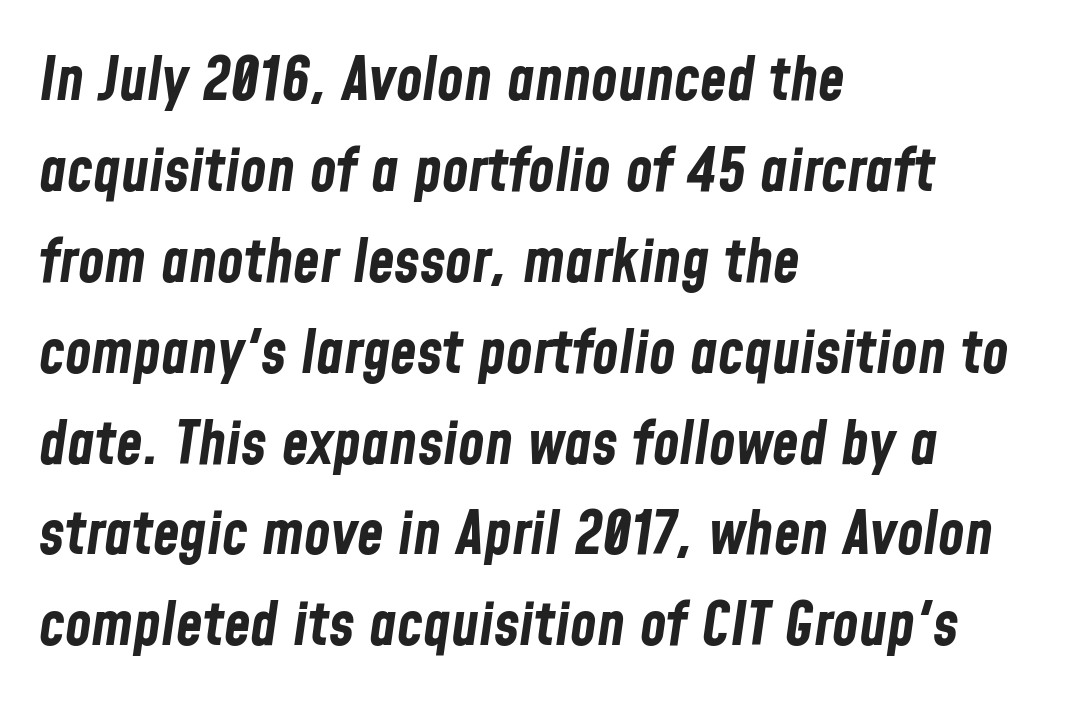
Each word holds together tightly as a unit, with standard inter-letter gaps. Is there much room between lines? A standard amount, neither cramped nor airy. The sample has been set heavy, in full bold. Short and long lines alike share a common starting point at left. Is this a fixed-width face? No — the glyphs have proportional, varying widths.
